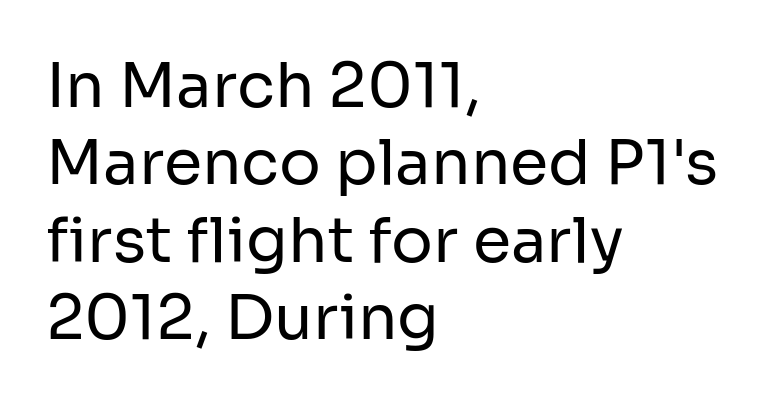
{"serif": "no", "italic": "no", "bold": "no", "weight": "regular", "width": "normal", "stroke_contrast": "low", "x_height": "medium", "monospaced": "no", "underline": "no", "align": "left", "line_spacing": "normal", "line_spacing_ratio": 1.25, "letter_spacing": "normal", "letter_spacing_em": 0.0, "glyph_px": 62}
